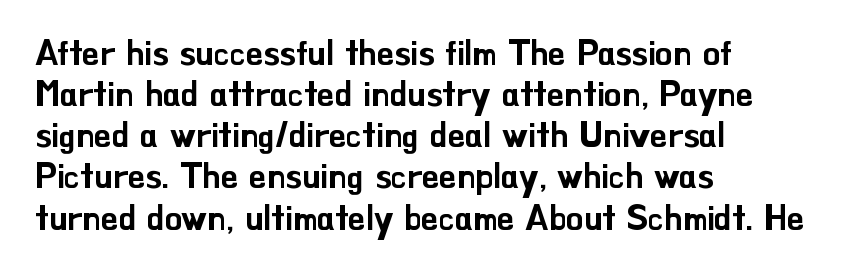
The image shows 34 px sans-serif type, upright; set left-aligned, line spacing 1.21x, normal letter spacing, not underlined; low stroke contrast and a small x-height.
